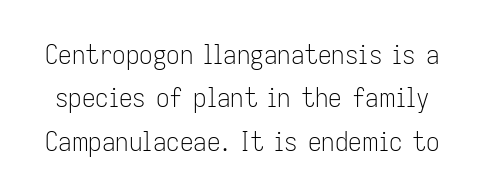
{"italic": "no", "bold": "no", "underline": "no", "line_spacing": "normal", "line_spacing_ratio": 1.61, "letter_spacing": "normal", "letter_spacing_em": 0.0, "glyph_px": 27}
